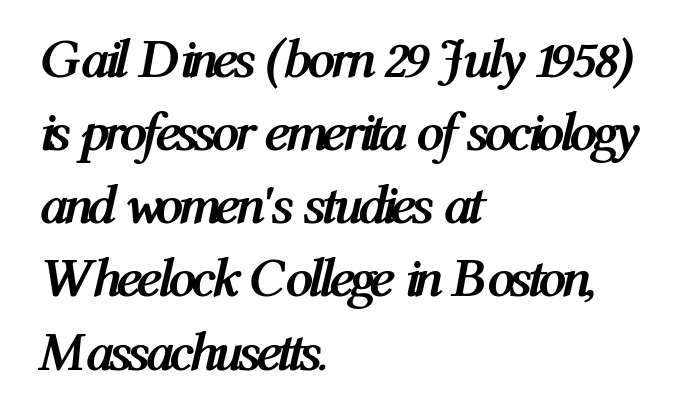
The foot of each line stays bare and open. You could not count columns in this text — the font is proportionally spaced. Summary of weight: heavy, a full bold. Casual observation: everything's shoved over to the left. These lines keep a tight, regular rhythm from letter to letter. Looking at the ascenders, they clearly lean.
